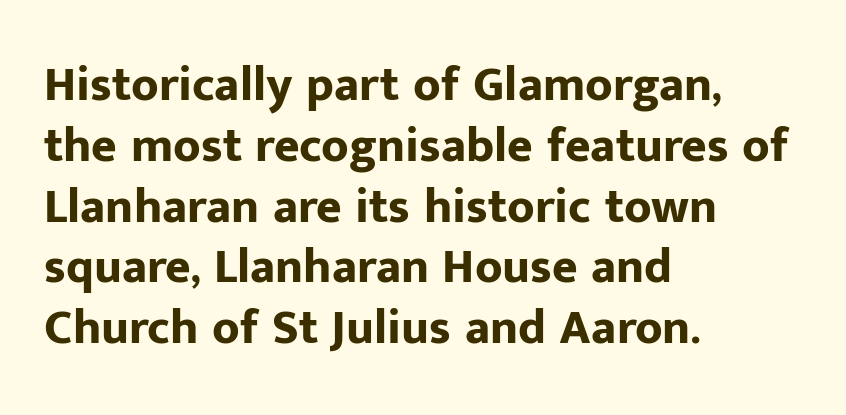
Q: Is the text bold? A: Yes.
Q: Is the text italic (slanted)? A: No, it is upright.
Q: Is the typeface a serif or a sans-serif typeface? A: Sans-serif.
Q: Is the text underlined? A: No.
Q: How is the paragraph aligned? A: Left-aligned.
Q: Is the spacing between letters normal or unusually wide? A: Normal.
Q: Width (condensed, normal, or wide)? A: Normal.
Q: Stroke contrast? A: Low.
Q: x-height? A: Medium.
Q: Monospaced? A: No.
